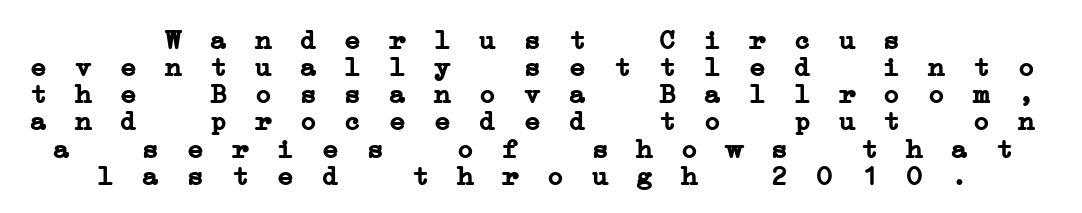
Q: Is the text bold? A: Yes.
Q: Is the typeface a serif or a sans-serif typeface? A: Serif.
Q: Is the text underlined? A: No.
Q: How is the paragraph aligned? A: Centered.
Q: Is the spacing between letters normal or unusually wide? A: Unusually wide.
Q: Is the spacing between lines tight, normal or loose? A: Tight.
Q: Width (condensed, normal, or wide)? A: Wide.
Q: Stroke contrast? A: Low.
Q: x-height? A: Medium.
Q: Monospaced? A: Yes.
